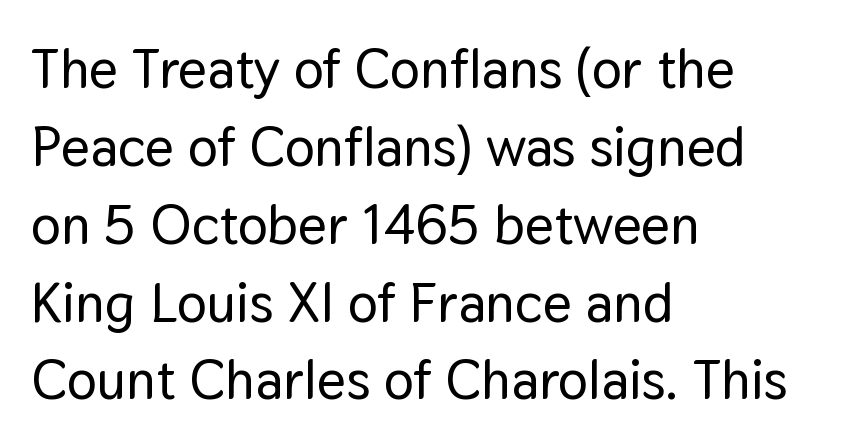
Honestly, the row spacing looks completely unremarkable. This sample uses a sans-serif face. Every stem runs plumb, perpendicular to the baseline. Looks like regular typesetting: each glyph gets only the width it needs. The space directly below the letters is spotless. The passage is arranged the way most books set body copy — flush left.
